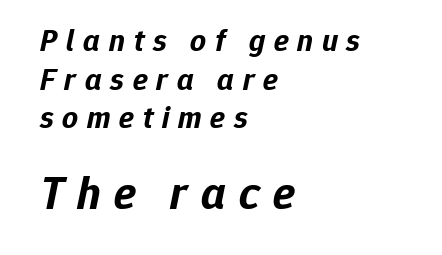
Q: Is the text bold? A: Yes.
Q: Is the text italic (slanted)? A: Yes, it leans right by about 12 degrees.
Q: Is the text underlined? A: No.
Q: How is the paragraph aligned? A: Left-aligned.
Q: Is the spacing between letters normal or unusually wide? A: Unusually wide.
Q: Is the spacing between lines tight, normal or loose? A: Normal.
Q: Which block of text is set in a larger size, the first (top) or the second (bottom)? A: The second (bottom) one.
Q: Width (condensed, normal, or wide)? A: Normal.
Q: Stroke contrast? A: Low.
Q: x-height? A: Medium.
Q: Monospaced? A: No.
